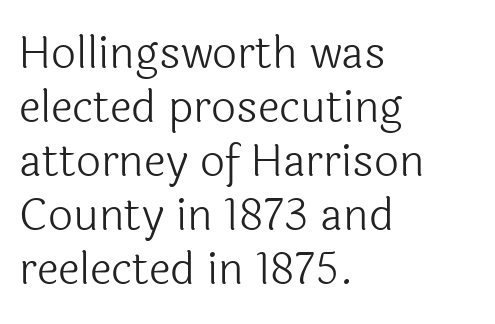
Vertical strokes here are truly vertical. No feet cap the strokes, marking this as sans-serif type. This rendering leaves character spacing at its baseline value. The foot of each line stays bare and open.
